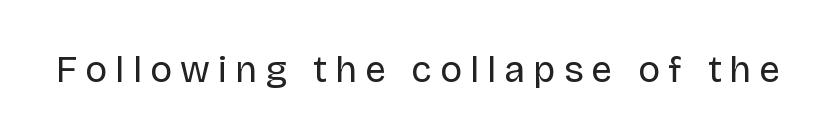
Q: Is the text bold? A: No.
Q: Is the text italic (slanted)? A: No, it is upright.
Q: Is the typeface a serif or a sans-serif typeface? A: Sans-serif.
Q: Is the text underlined? A: No.
Q: Is the spacing between letters normal or unusually wide? A: Unusually wide.
Q: Width (condensed, normal, or wide)? A: Normal.
Q: Stroke contrast? A: Low.
Q: x-height? A: Large.
Q: Monospaced? A: No.
